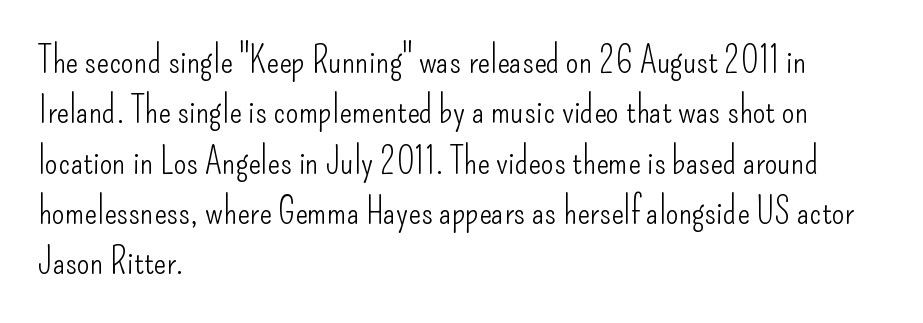
{"serif": "no", "italic": "no", "bold": "no", "weight": "light", "width": "condensed", "stroke_contrast": "low", "x_height": "small", "monospaced": "no", "underline": "no", "align": "left", "line_spacing": "normal", "line_spacing_ratio": 1.36, "letter_spacing": "normal", "letter_spacing_em": 0.0, "glyph_px": 37}
